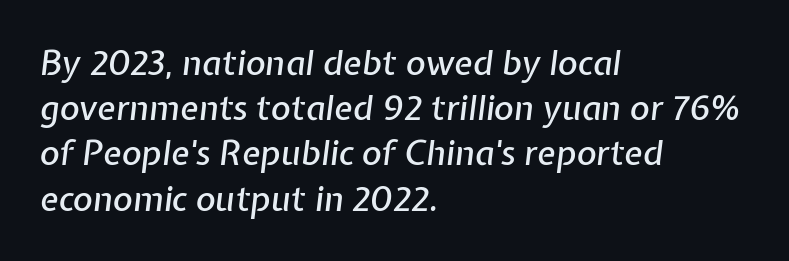
The image shows 34 px text type, italic (leaning right); set left-aligned, normal line spacing (1.33x), normal letter spacing, not underlined; low stroke contrast and a medium x-height.
